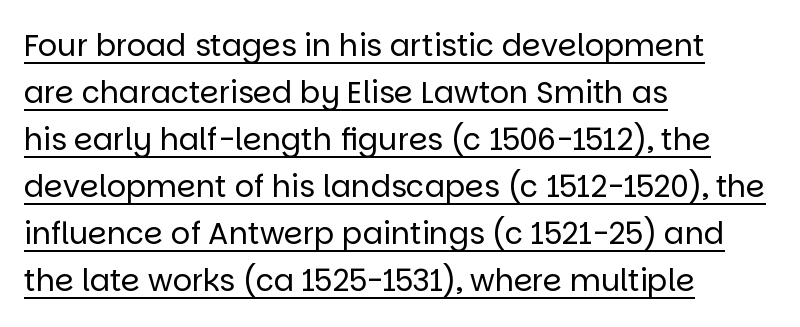
Q: Is the text bold? A: No.
Q: Is the text italic (slanted)? A: No, it is upright.
Q: Is the typeface a serif or a sans-serif typeface? A: Sans-serif.
Q: Is the text underlined? A: Yes.
Q: How is the paragraph aligned? A: Left-aligned.
Q: Is the spacing between letters normal or unusually wide? A: Normal.
Q: Is the spacing between lines tight, normal or loose? A: Normal.
Q: Width (condensed, normal, or wide)? A: Normal.
Q: Stroke contrast? A: Low.
Q: x-height? A: Large.
Q: Monospaced? A: No.
